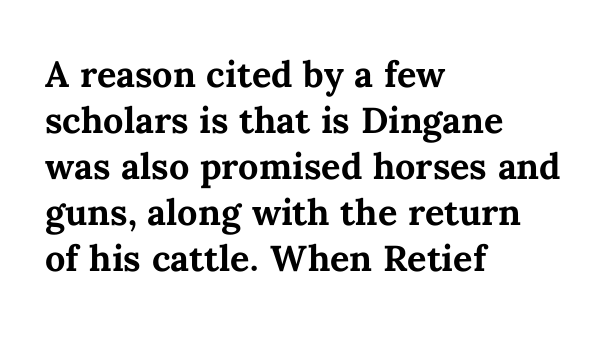
The image shows 36 px bold type, upright; set left-aligned, normal line spacing (1.28x), normal letter spacing, not underlined; medium stroke contrast and a medium x-height.
